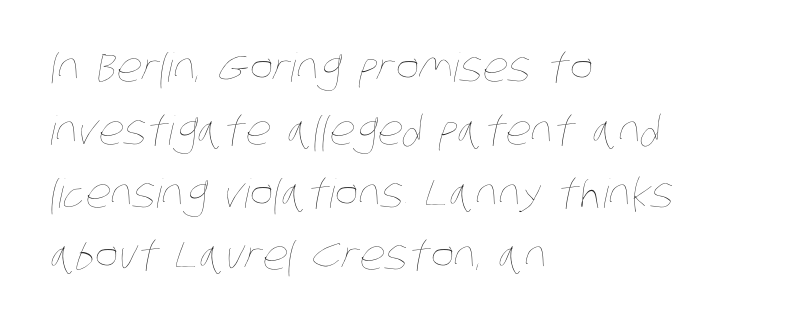
No chunkiness to these letters — they're not bold. The passage shown has conventional tracking throughout. Line beginnings align vertically; line endings do not. A clean baseline with only descenders dipping below it. The rendering uses a moderate line-height, typical for paragraphs. Varying glyph widths throughout — classic text-font behaviour.
